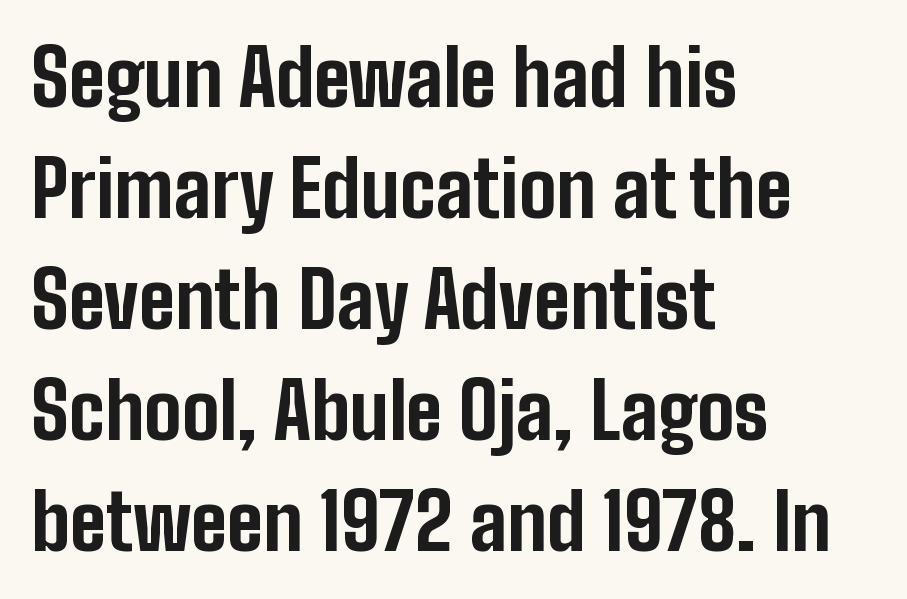
{"serif": "no", "italic": "no", "bold": "yes", "weight": "bold", "width": "condensed", "stroke_contrast": "low", "x_height": "medium", "monospaced": "no", "underline": "no", "align": "left", "line_spacing": "normal", "line_spacing_ratio": 1.44, "letter_spacing": "normal", "letter_spacing_em": 0.0, "glyph_px": 77}
